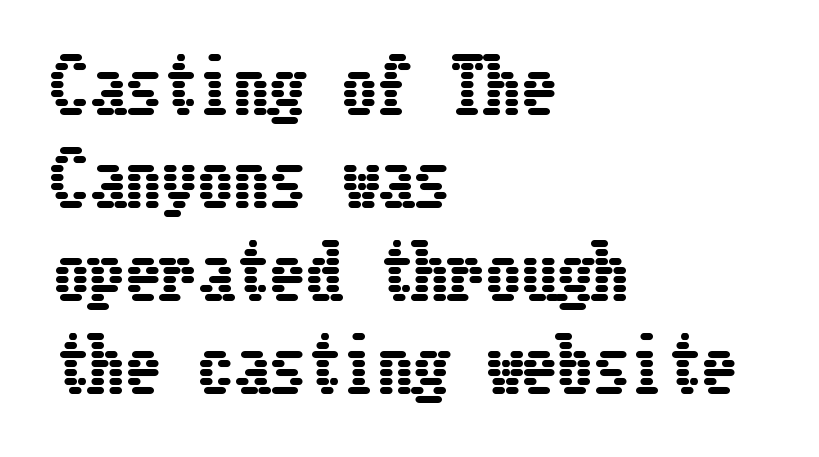
Q: Is the text italic (slanted)? A: No, it is upright.
Q: Is the text underlined? A: No.
Q: How is the paragraph aligned? A: Left-aligned.
Q: Is the spacing between letters normal or unusually wide? A: Normal.
Q: Is the spacing between lines tight, normal or loose? A: Normal.
Q: Width (condensed, normal, or wide)? A: Condensed.
Q: Stroke contrast? A: Low.
Q: x-height? A: Medium.
